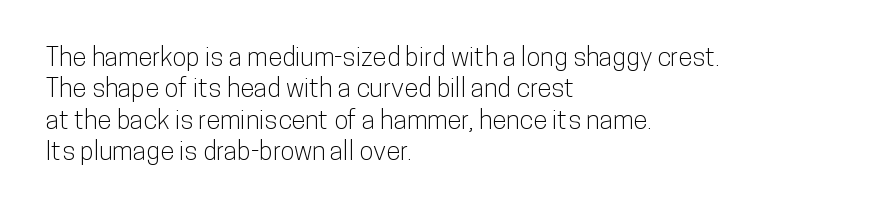
{"italic": "no", "underline": "no", "align": "left", "line_spacing_ratio": 1.21, "letter_spacing": "normal", "letter_spacing_em": 0.0, "glyph_px": 26}
